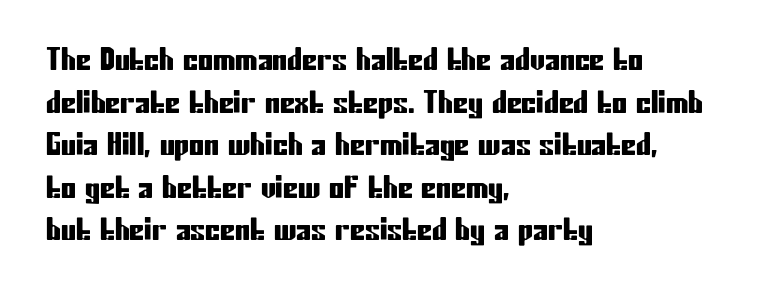
Q: Is the text italic (slanted)? A: No, it is upright.
Q: Is the typeface a serif or a sans-serif typeface? A: Sans-serif.
Q: Is the text underlined? A: No.
Q: How is the paragraph aligned? A: Left-aligned.
Q: Is the spacing between letters normal or unusually wide? A: Normal.
Q: Is the spacing between lines tight, normal or loose? A: Normal.
Q: Width (condensed, normal, or wide)? A: Condensed.
Q: Stroke contrast? A: Low.
Q: x-height? A: Medium.
Q: Monospaced? A: No.
